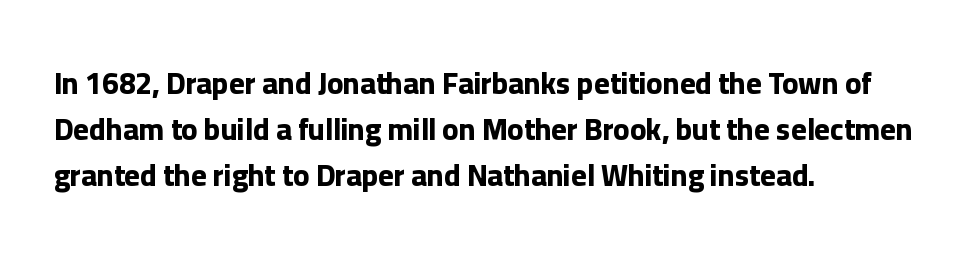
{"serif": "no", "italic": "no", "bold": "yes", "weight": "bold", "width": "normal", "stroke_contrast": "low", "x_height": "medium", "monospaced": "no", "underline": "no", "align": "left", "line_spacing": "normal", "line_spacing_ratio": 1.54, "letter_spacing": "normal", "letter_spacing_em": 0.0, "glyph_px": 30}
